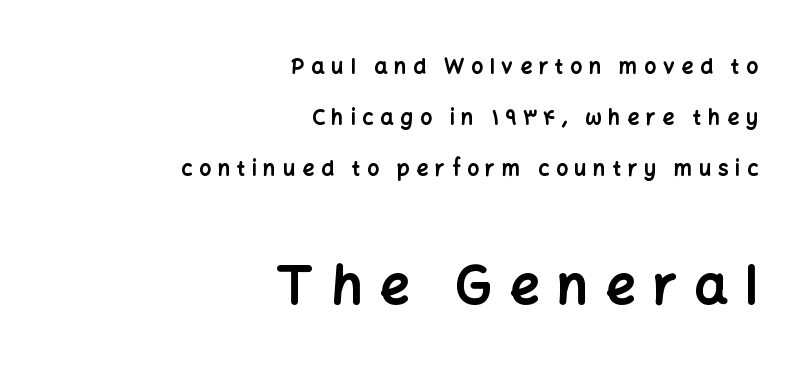
Each letter keeps its own natural width here, so spacing adapts to shape. Nope, not italic — everything's standing straight. The lines are spread far apart with generous leading. Each row of text sits above clean, open space. You'd pick this weight for a headline — it's a proper bold.
